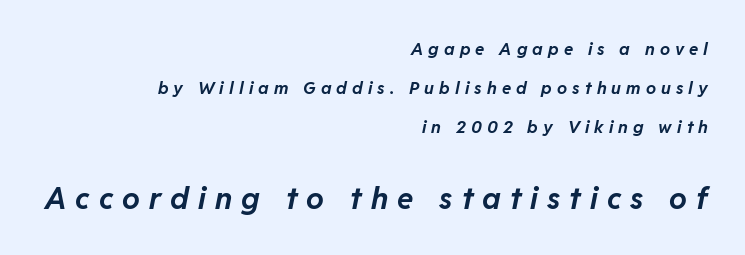
{"italic": "yes", "lean": "right", "slant_degrees": 11, "bold": "yes", "weight": "bold", "width": "normal", "stroke_contrast": "low", "x_height": "medium", "monospaced": "no", "underline": "no", "align": "right", "line_spacing": "loose", "line_spacing_ratio": 2.29, "letter_spacing": "wide", "letter_spacing_em": 0.3, "larger_block": "second", "size_ratio": 1.76, "glyph_px": 30}
